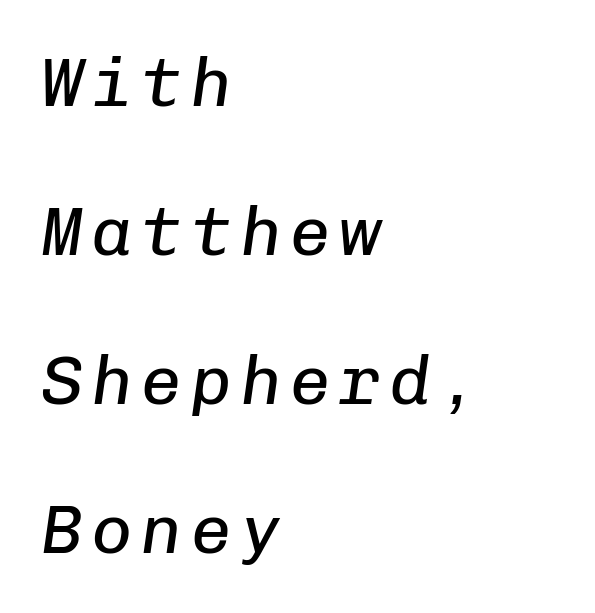
The image shows 69 px regular-weight type, italic (leaning right), monospaced; set left-aligned, loose line spacing (2.16x), not underlined; low stroke contrast and a medium x-height.
